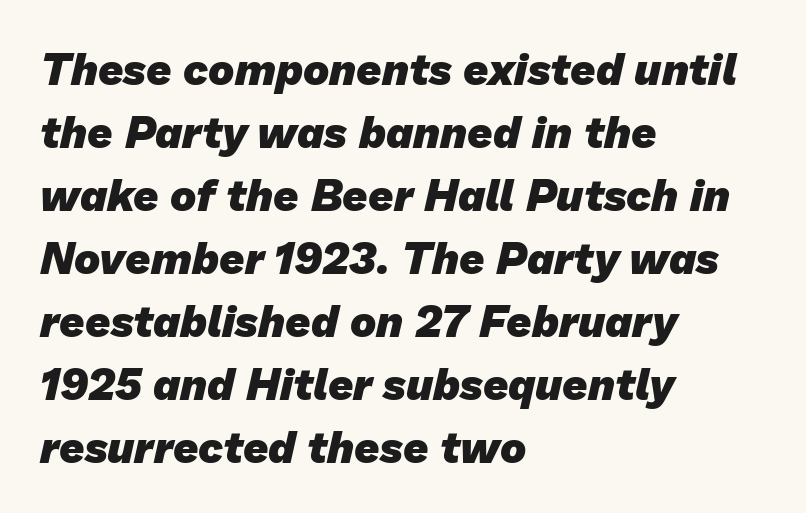
{"serif": "no", "bold": "yes", "weight": "heavy", "width": "normal", "stroke_contrast": "low", "x_height": "medium", "monospaced": "no", "underline": "no", "align": "left", "line_spacing": "normal", "line_spacing_ratio": 1.43, "letter_spacing": "normal", "letter_spacing_em": 0.0, "glyph_px": 44}
